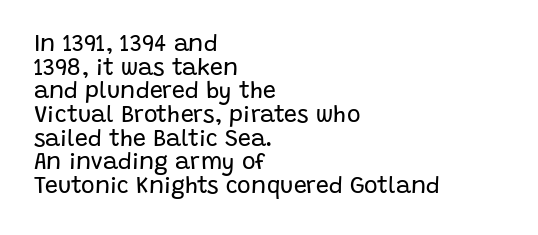
The leading is snug, giving the passage a crowded texture. The font sits on the lighter half of the weight spectrum, regular included. The text block is weighted toward the left margin, trailing off unevenly rightward. Does the lettering tilt? It doesn't — this is upright.
